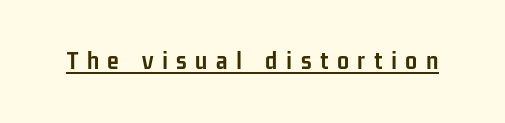
{"italic": "no", "bold": "yes", "underline": "yes", "letter_spacing": "wide", "letter_spacing_em": 0.32, "glyph_px": 27}
